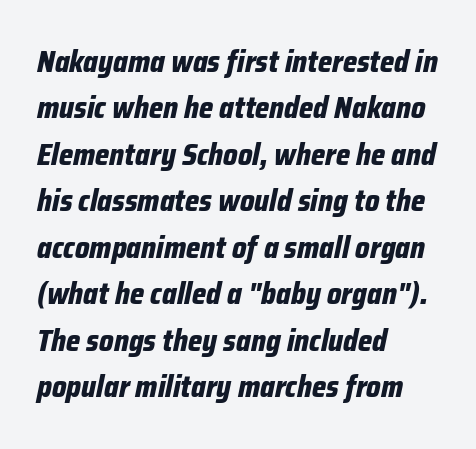
The image shows 30 px bold, condensed type, italic (leaning right); set left-aligned, normal line spacing (1.55x), normal letter spacing, not underlined; low stroke contrast and a medium x-height.
